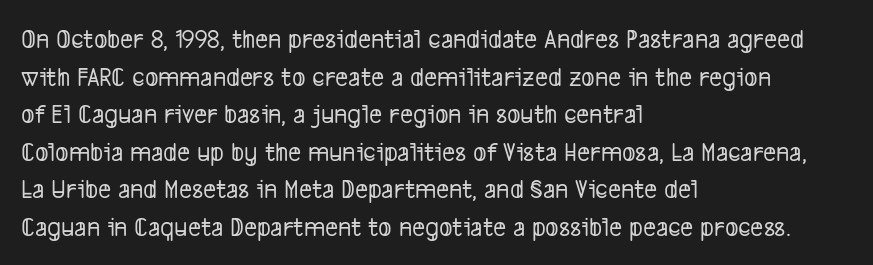
{"serif": "no", "width": "condensed", "stroke_contrast": "low", "x_height": "medium", "monospaced": "no", "underline": "no", "align": "left", "line_spacing": "normal", "line_spacing_ratio": 1.34, "letter_spacing": "normal", "letter_spacing_em": 0.0, "glyph_px": 28}
